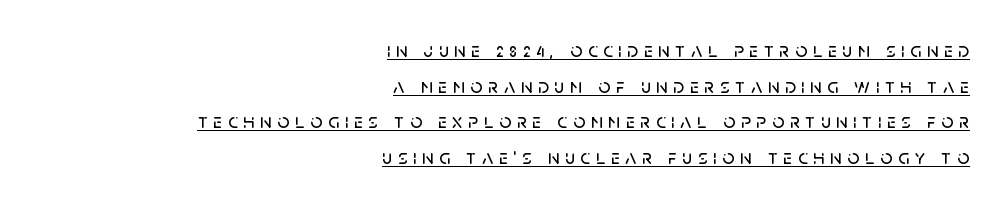
Letter spacing: wide. Ordinary non-slanted type is in use. Line ends are locked; line starts wander. Has an underline been added? It has.
